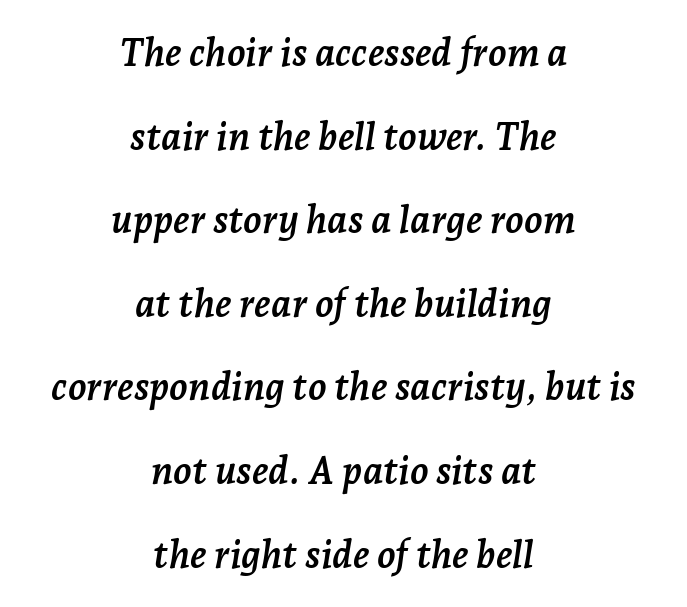
Q: Is the text bold? A: Yes.
Q: Is the text italic (slanted)? A: Yes, it leans right by about 7 degrees.
Q: Is the typeface a serif or a sans-serif typeface? A: Serif.
Q: Is the text underlined? A: No.
Q: How is the paragraph aligned? A: Centered.
Q: Is the spacing between letters normal or unusually wide? A: Normal.
Q: Is the spacing between lines tight, normal or loose? A: Loose.
Q: Width (condensed, normal, or wide)? A: Normal.
Q: Stroke contrast? A: Low.
Q: x-height? A: Medium.
Q: Monospaced? A: No.
